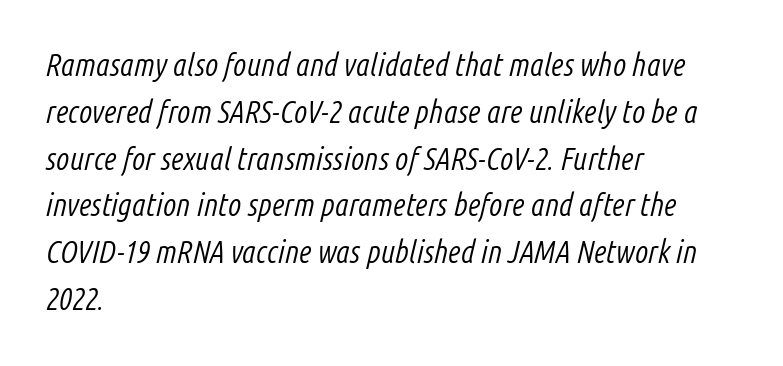
This is oblique type, the kind used for emphasis or titles. Inter-character spacing is left at the font's built-in metrics. Each line starts at the same left margin while the right side varies. The lines sit at an ordinary, default distance from one another. Do the characters align in a grid? No, the font is proportional. The strip under each line holds only bare page.
